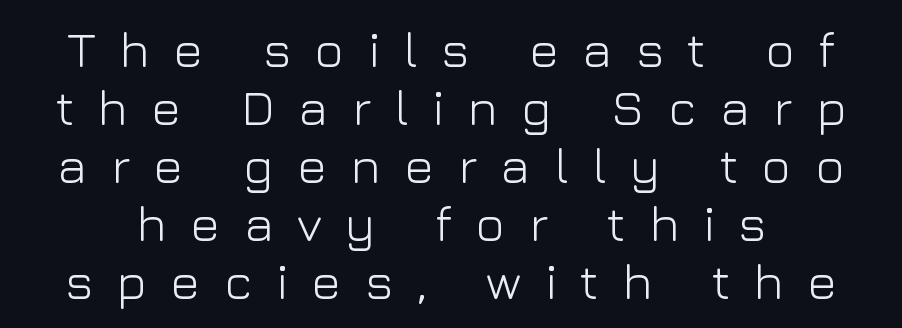
The image shows 50 px light sans-serif type, upright; set line spacing 1.16x, unusually wide letter spacing (+0.47 em), not underlined; low stroke contrast and a medium x-height.
